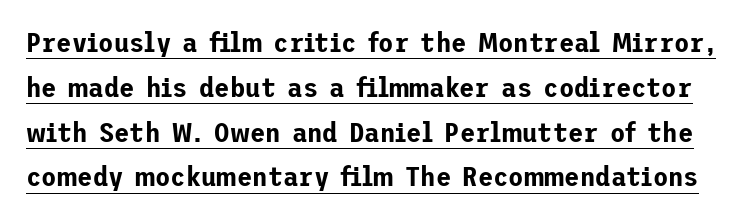
Q: Is the text italic (slanted)? A: No, it is upright.
Q: Is the typeface a serif or a sans-serif typeface? A: Sans-serif.
Q: Is the text underlined? A: Yes.
Q: Is the spacing between letters normal or unusually wide? A: Normal.
Q: Is the spacing between lines tight, normal or loose? A: Normal.
Q: Width (condensed, normal, or wide)? A: Normal.
Q: Stroke contrast? A: Low.
Q: x-height? A: Medium.
